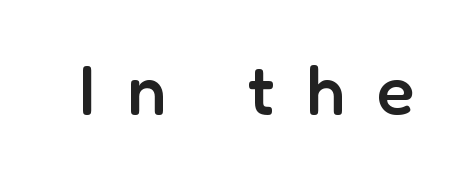
Q: Is the text bold? A: Semi-bold.
Q: Is the text italic (slanted)? A: No, it is upright.
Q: Is the typeface a serif or a sans-serif typeface? A: Sans-serif.
Q: Is the text underlined? A: No.
Q: Is the spacing between letters normal or unusually wide? A: Unusually wide.
Q: Width (condensed, normal, or wide)? A: Normal.
Q: Stroke contrast? A: Low.
Q: x-height? A: Medium.
Q: Monospaced? A: No.
